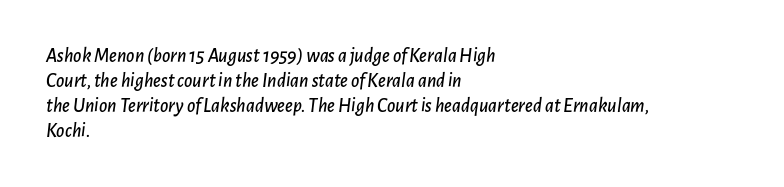
{"italic": "yes", "lean": "right", "slant_degrees": 7, "underline": "no", "align": "left", "line_spacing": "normal", "line_spacing_ratio": 1.25, "letter_spacing": "normal", "letter_spacing_em": 0.0, "glyph_px": 20}
